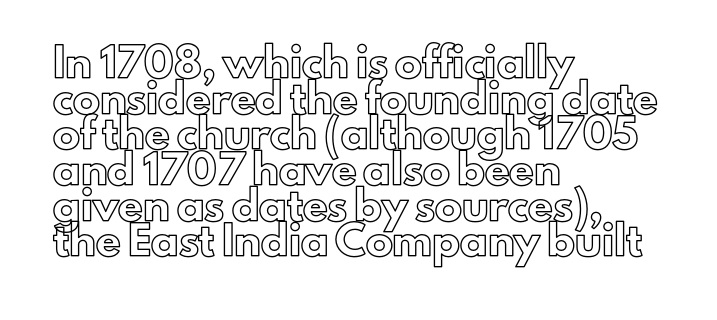
Line spacing here is normal. In terms of posture, this sample is upright. A bare baseline throughout the passage. Does the copy run flush right? No — it runs flush left. You could call the tracking neutral — neither tight nor loose.
